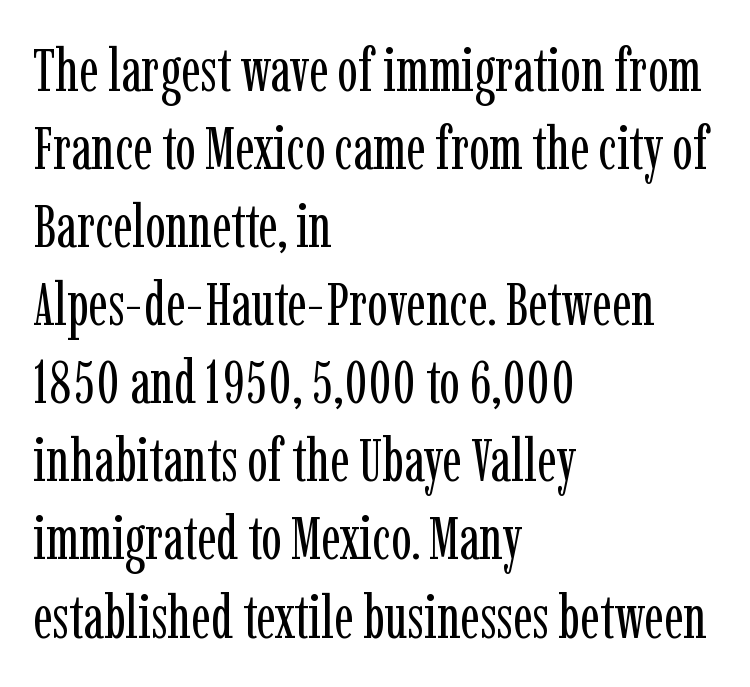
{"serif": "yes", "italic": "no", "bold": "no", "weight": "regular", "width": "condensed", "stroke_contrast": "low", "x_height": "medium", "monospaced": "no", "underline": "no", "align": "left", "line_spacing": "normal", "line_spacing_ratio": 1.28, "letter_spacing": "normal", "letter_spacing_em": 0.0, "glyph_px": 61}
